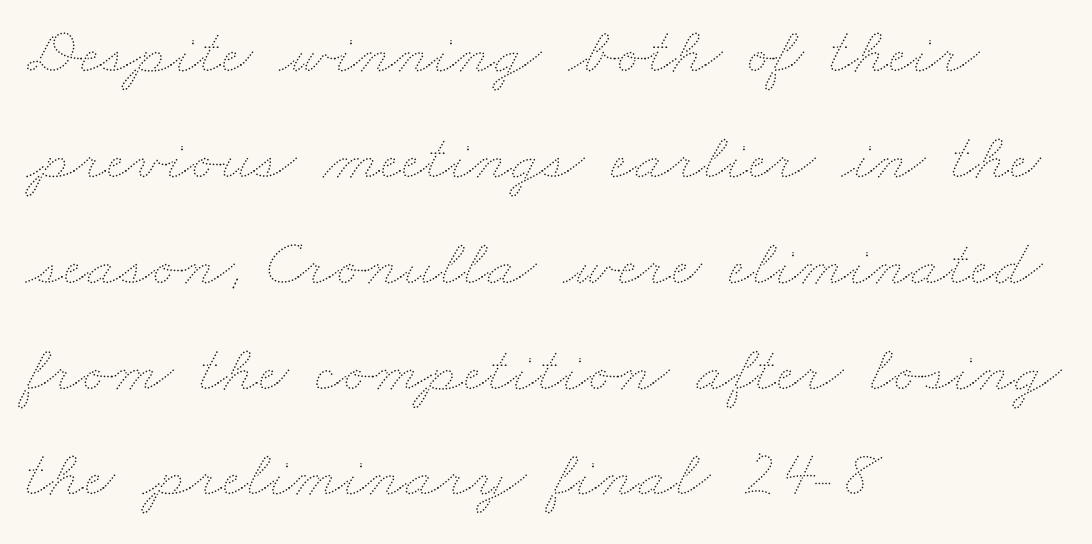
{"bold": "no", "weight": "thin", "width": "wide", "stroke_contrast": "medium", "x_height": "small", "monospaced": "no", "underline": "no", "align": "left", "line_spacing": "normal", "line_spacing_ratio": 1.58, "letter_spacing": "normal", "letter_spacing_em": 0.0, "glyph_px": 67}
